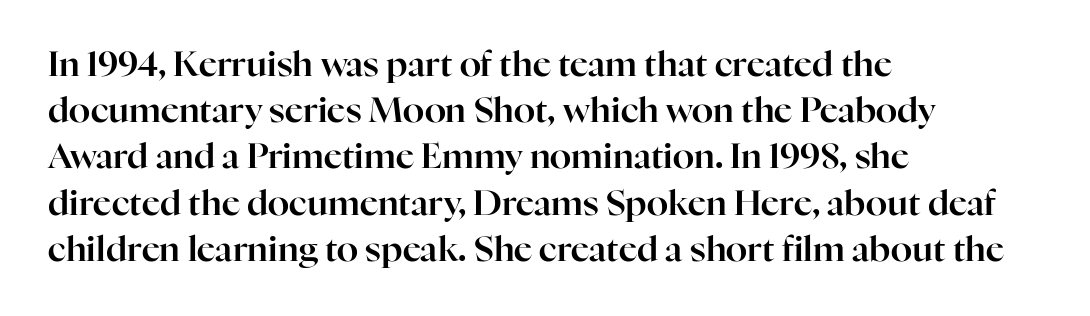
Is there any slant? The stems are plumb. Quick note: underline off. Yep, those are serifs on the letters. Every row of glyphs begins at an identical x-position on the left. The passage shown is typed in a proportional face where columns would drift. The type is set solid horizontally, with unmodified tracking.
